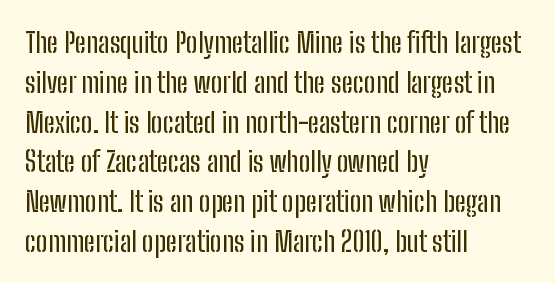
The characters display no serif detailing; their extremities are plain. Evenly set lines give the paragraph a standard silhouette. This sample uses plain, unmodified letter spacing. Check the space under the baseline: it is left empty.
